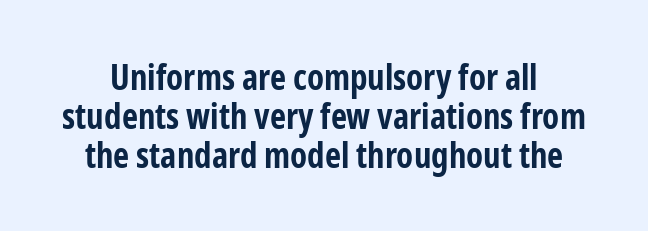
{"serif": "no", "italic": "no", "bold": "yes", "weight": "bold", "width": "condensed", "stroke_contrast": "low", "x_height": "medium", "monospaced": "no", "underline": "no", "line_spacing": "tight", "line_spacing_ratio": 1.11, "letter_spacing": "normal", "letter_spacing_em": 0.0, "glyph_px": 35}
